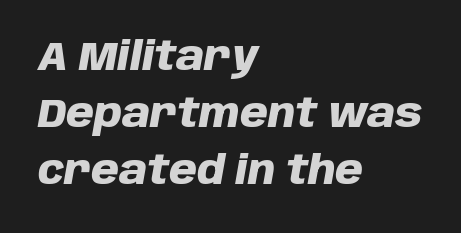
The image shows 40 px heavy type, italic (leaning right); set left-aligned, normal line spacing (1.43x), normal letter spacing, not underlined; low stroke contrast and a large x-height.
